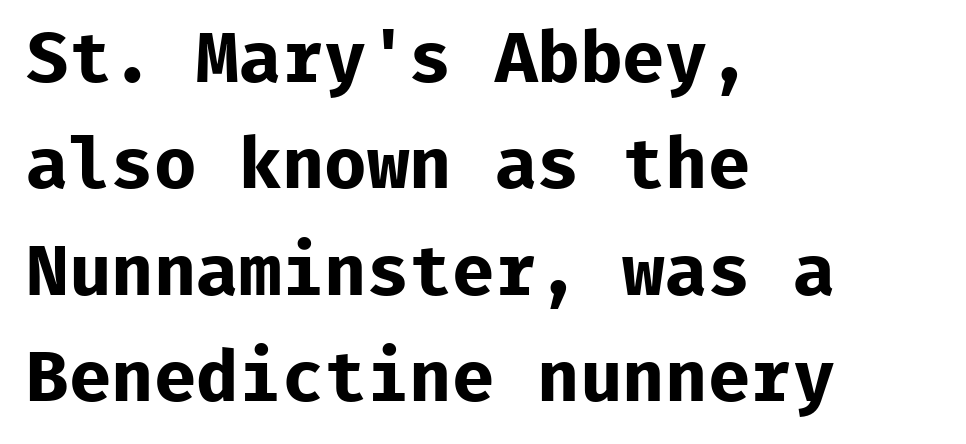
Nope, not italic — everything's standing straight. Normally led — the rows are evenly, conventionally spaced. The face used here is monospaced, like something from a code editor. Compared with an ordinary text face, these strokes are far heavier — a full bold.
